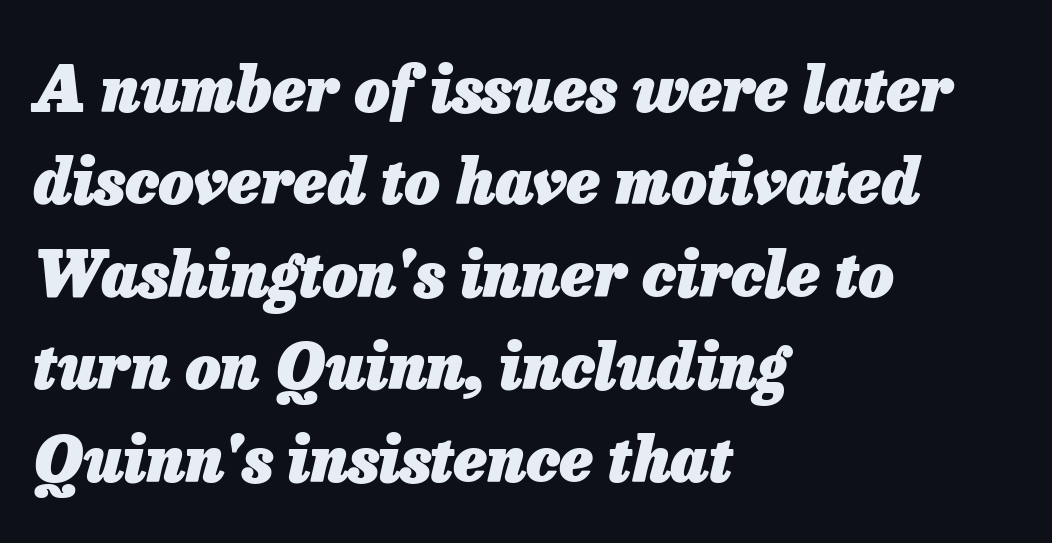
Q: Is the text bold? A: Yes.
Q: Is the text italic (slanted)? A: Yes, it leans right by about 13 degrees.
Q: Is the text underlined? A: No.
Q: How is the paragraph aligned? A: Left-aligned.
Q: Is the spacing between letters normal or unusually wide? A: Normal.
Q: Is the spacing between lines tight, normal or loose? A: Normal.
Q: Width (condensed, normal, or wide)? A: Normal.
Q: Stroke contrast? A: Low.
Q: x-height? A: Medium.
Q: Monospaced? A: No.
